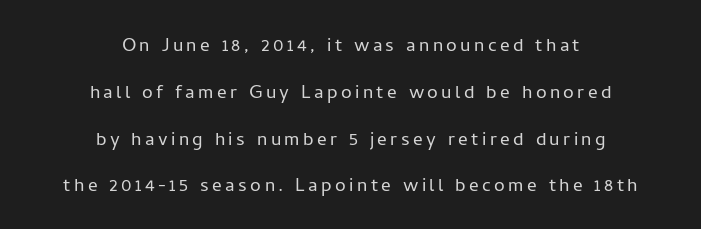
The image shows 24 px text type, upright; set centered, loose line spacing (1.95x), not underlined.
